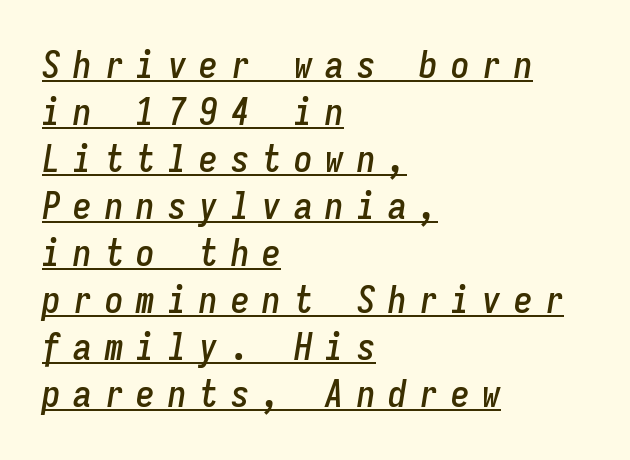
{"italic": "yes", "lean": "right", "slant_degrees": 9, "width": "condensed", "stroke_contrast": "low", "x_height": "medium", "monospaced": "yes", "underline": "yes", "align": "left", "line_spacing": "normal", "line_spacing_ratio": 1.27, "letter_spacing": "wide", "letter_spacing_em": 0.35, "glyph_px": 37}
